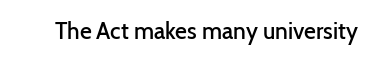
No extra tracking has been applied to these lines. The area under the type is left untouched. Weight: semibold (demi). If you drew a line through each stem, it would be perfectly vertical.
